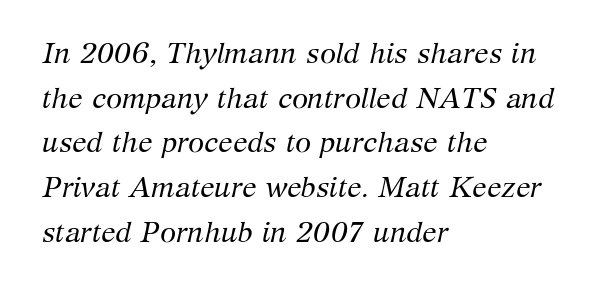
Standard letterfit; no display-style spreading of the glyphs. Line spacing here is normal. The face used here has a pronounced slope to its letters. On a weight scale, this lands at 450 or below. The letters advance in unequal steps, a hallmark of proportional type.
